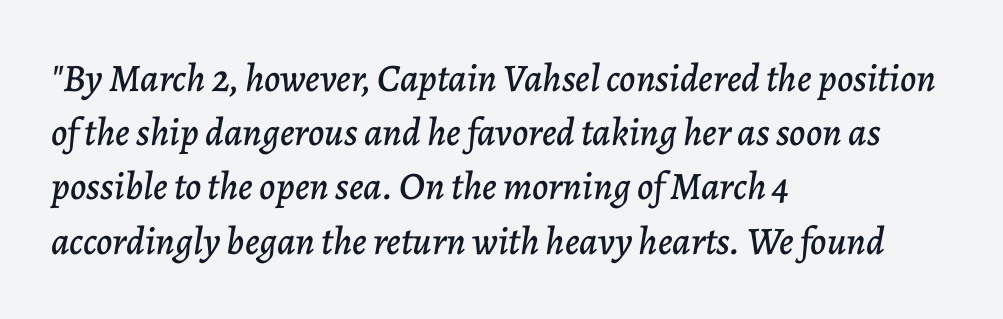
{"italic": "yes", "lean": "right", "slant_degrees": 7, "width": "normal", "stroke_contrast": "low", "x_height": "medium", "monospaced": "no", "underline": "no", "align": "left", "line_spacing": "normal", "line_spacing_ratio": 1.39, "letter_spacing": "normal", "letter_spacing_em": 0.0, "glyph_px": 39}
